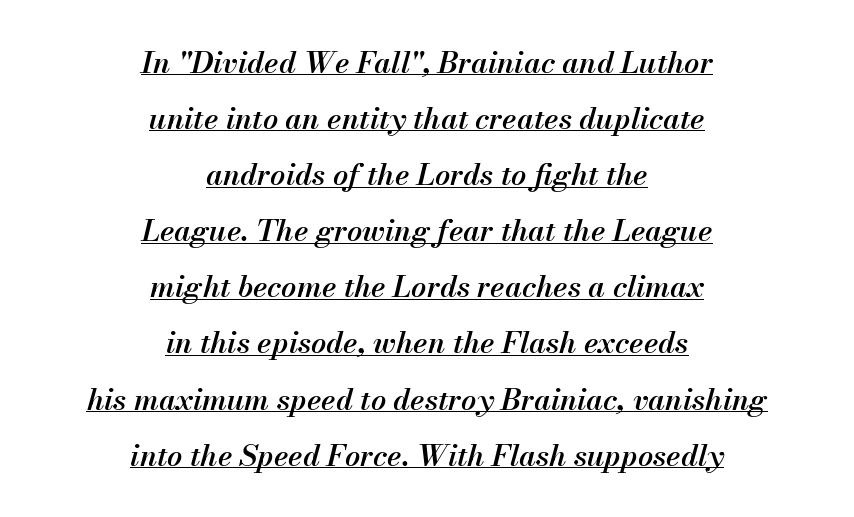
Weight: semibold (demi). The rendered words wear a rule along their underside. The paragraph has two soft edges and a firm central axis. The axis of the letterforms is tilted away from vertical.
